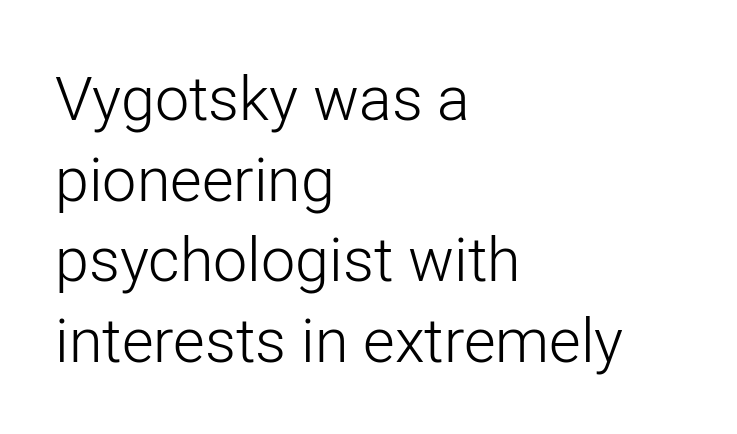
The image shows 61 px light sans-serif type, upright; set left-aligned, normal line spacing (1.32x), normal letter spacing, not underlined; low stroke contrast and a medium x-height.
